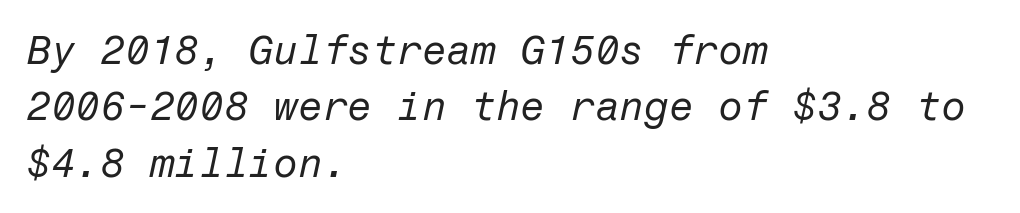
The image shows 40 px regular-weight type, italic (leaning right); set left-aligned, normal line spacing (1.41x), normal letter spacing, not underlined; low stroke contrast and a medium x-height.
